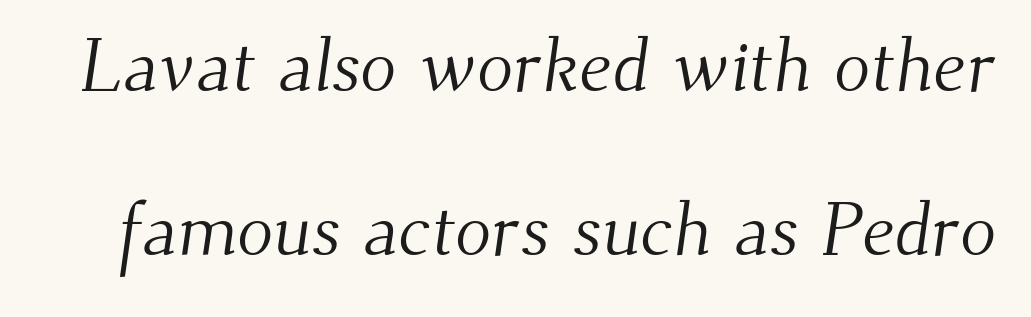
A typesetter would call this leading open, well beyond the default. The glyphs in this specimen are seriffed. Tracking value appears to be zero — textbook default spacing. This is not heavy type; no bold has been used.
